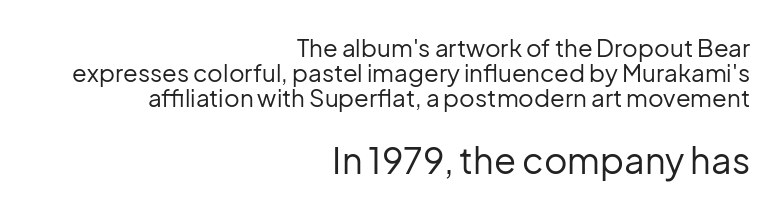
The image shows 36 px regular-weight sans-serif type, upright; set right-aligned, tight line spacing (1.04x), normal letter spacing, not underlined; the second (bottom) block is 1.5x larger; low stroke contrast and a medium x-height.
